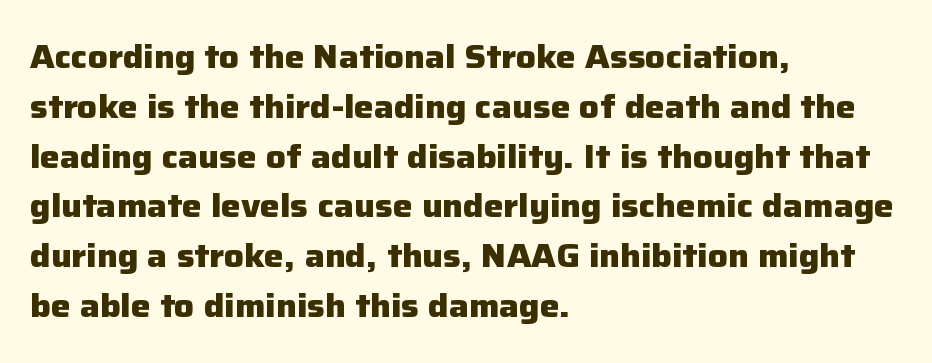
The zone under the glyphs is completely vacant. This block has exactly the height ordinary leading produces. Think of a printed novel: that variable character pitch is what you see here. Posture: vertical. Note: no serifs on the glyphs.
